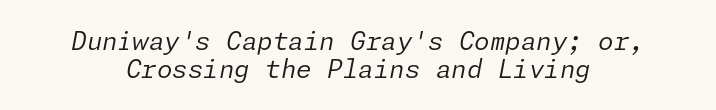
The image shows 25 px text type, italic (leaning right); set centered, tight line spacing (1.13x), normal letter spacing, not underlined.
